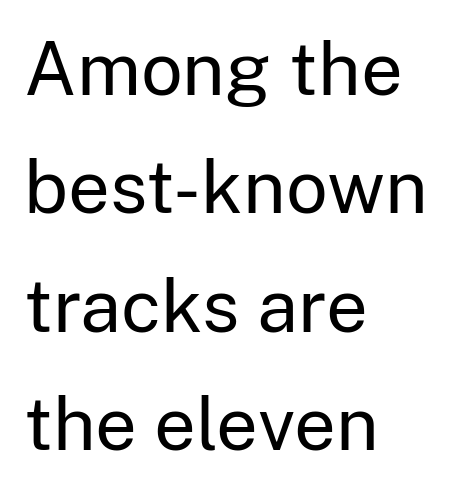
The image shows 74 px regular-weight sans-serif type, upright; set left-aligned, normal line spacing (1.6x), normal letter spacing, not underlined; low stroke contrast and a medium x-height.
